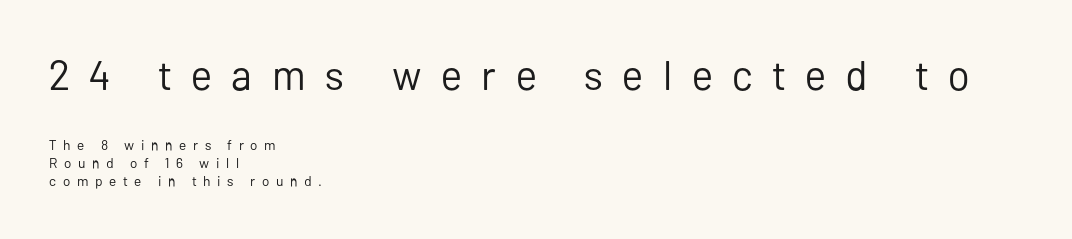
{"serif": "no", "italic": "no", "bold": "no", "weight": "regular", "width": "normal", "stroke_contrast": "low", "x_height": "medium", "monospaced": "no", "underline": "no", "align": "left", "line_spacing": "normal", "line_spacing_ratio": 1.31, "letter_spacing": "wide", "letter_spacing_em": 0.48, "larger_block": "first", "size_ratio": 2.93, "glyph_px": 41}
